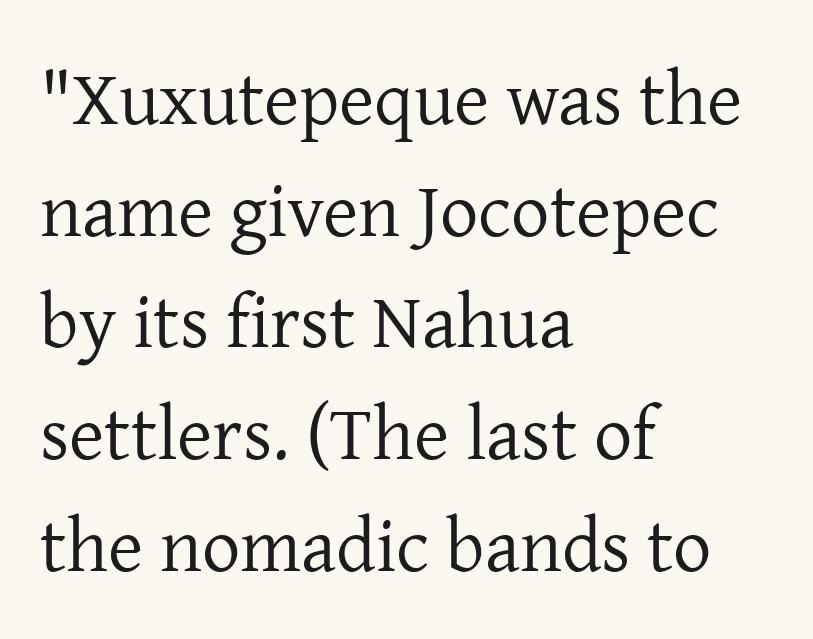
Inter-character spacing is left at the font's built-in metrics. Notice how the stems are strictly vertical — no italics here. The passage shown is not underscored anywhere. Horizontally, the lines are justified to the leading edge only. Weight: regular or lighter.
